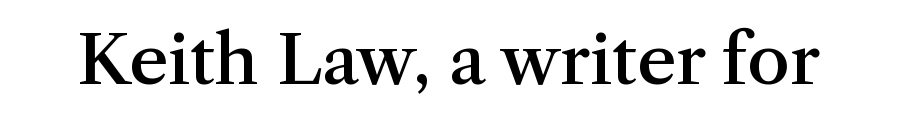
The image shows 68 px semibold serif type, upright; set normal letter spacing, not underlined; medium stroke contrast and a medium x-height.
